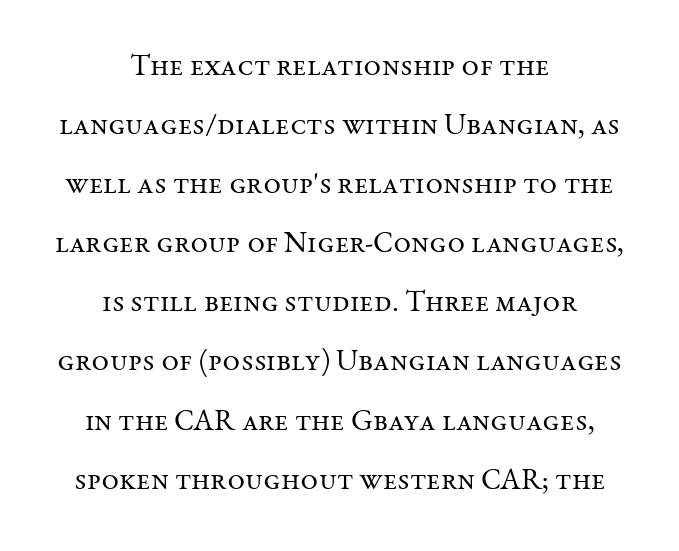
The rendering uses a large line-height, opening up the rows. You could call the tracking neutral — neither tight nor loose. Notice how the stems are strictly vertical — no italics here. Small tapered or slab feet sit at the stroke ends, so this counts as serif. The face used here is proportionally spaced, like ordinary book or web type. No chunkiness to these letters — they're not bold.
